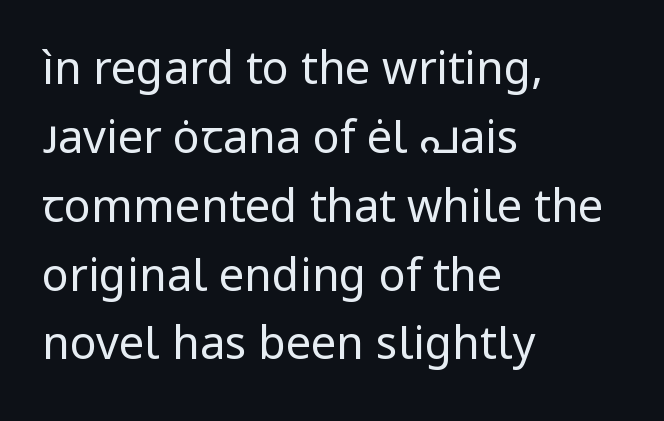
Type without underlining. These lines are rendered in a variable-pitch font. Reading down the column, the eye jumps a familiar distance to each next line. Caption: multi-line text, flush left, ragged right.
